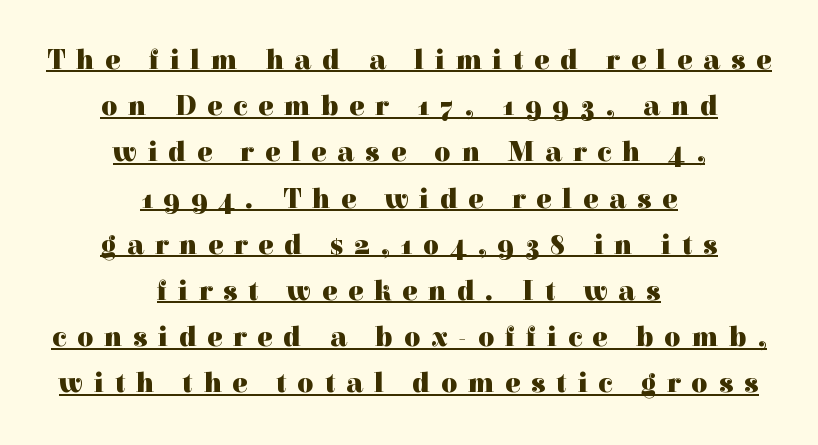
Q: Is the text bold? A: Yes.
Q: Is the text italic (slanted)? A: No, it is upright.
Q: Is the typeface a serif or a sans-serif typeface? A: Serif.
Q: Is the text underlined? A: Yes.
Q: How is the paragraph aligned? A: Centered.
Q: Is the spacing between letters normal or unusually wide? A: Unusually wide.
Q: Is the spacing between lines tight, normal or loose? A: Normal.
Q: Width (condensed, normal, or wide)? A: Normal.
Q: x-height? A: Medium.
Q: Monospaced? A: No.
